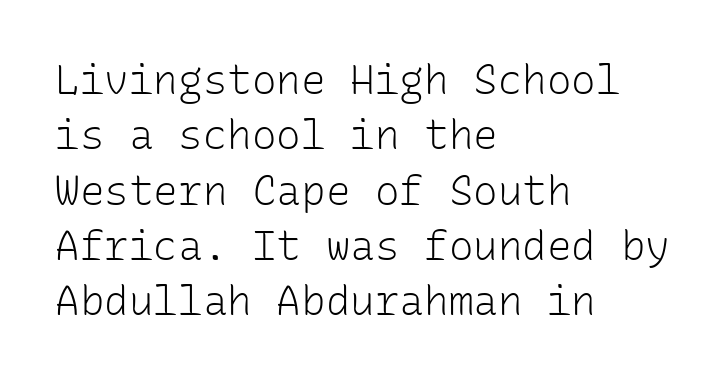
The image shows 41 px light sans-serif type, upright, monospaced; set left-aligned, normal line spacing (1.35x), normal letter spacing, not underlined; low stroke contrast and a medium x-height.
